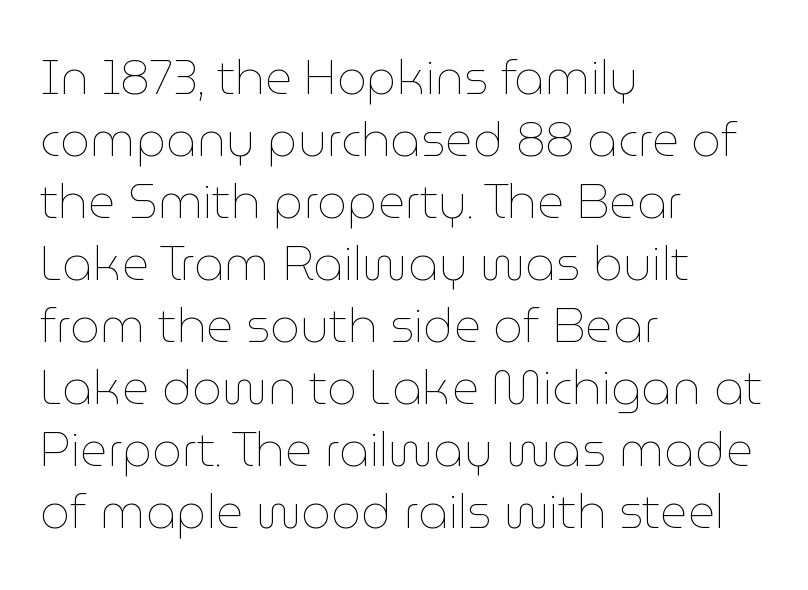
The image shows 47 px thin type, upright; set left-aligned, normal line spacing (1.32x), normal letter spacing, not underlined; low stroke contrast and a medium x-height.
